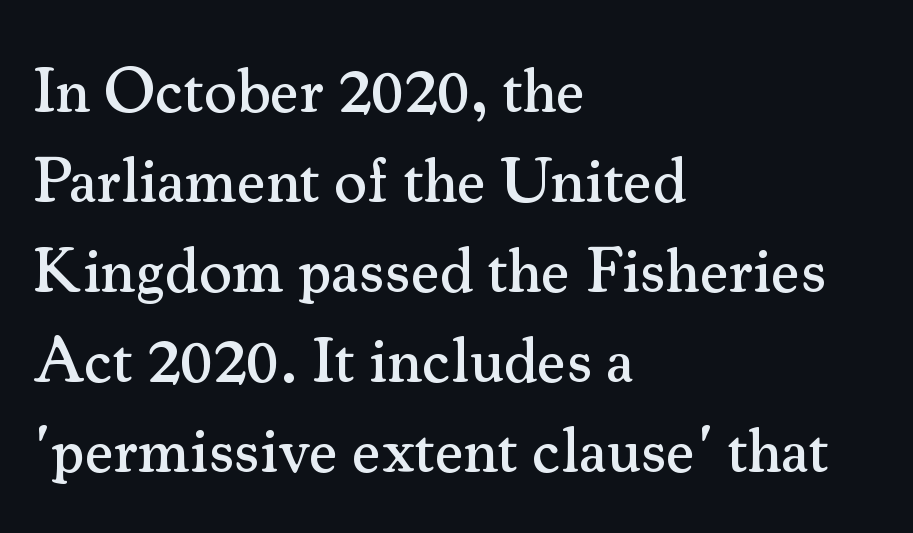
{"serif": "yes", "italic": "no", "width": "normal", "stroke_contrast": "medium", "x_height": "small", "monospaced": "no", "underline": "no", "align": "left", "line_spacing": "normal", "line_spacing_ratio": 1.43, "letter_spacing": "normal", "letter_spacing_em": 0.0, "glyph_px": 63}
